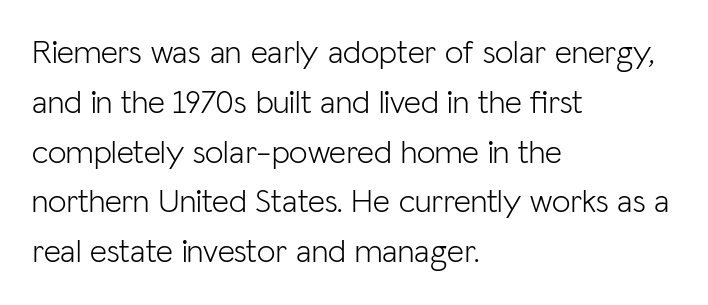
Just letters on the line, the space beneath them empty. Left-aligned paragraph, ragged on the right. No italicization has been applied; the sample stays upright. This sample uses a sans-serif face. Heaviness? Minimal to ordinary, like unemphasized prose.
